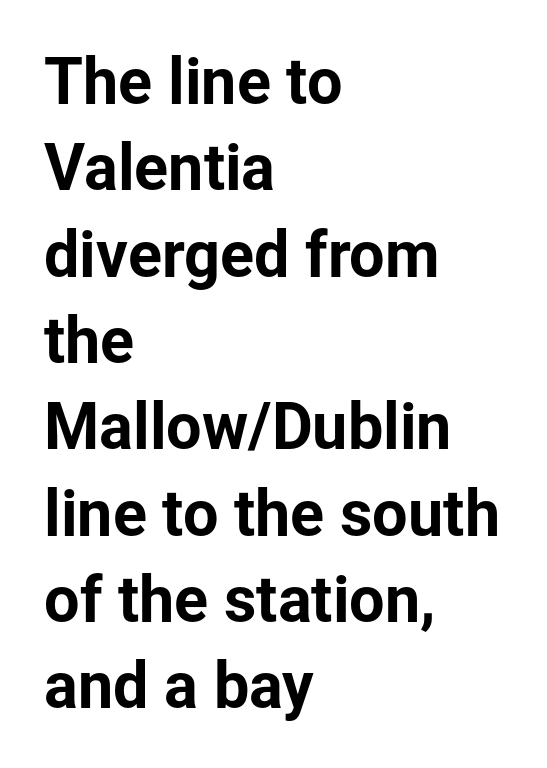
Q: Is the text italic (slanted)? A: No, it is upright.
Q: Is the typeface a serif or a sans-serif typeface? A: Sans-serif.
Q: Is the text underlined? A: No.
Q: How is the paragraph aligned? A: Left-aligned.
Q: Is the spacing between letters normal or unusually wide? A: Normal.
Q: Is the spacing between lines tight, normal or loose? A: Normal.
Q: Width (condensed, normal, or wide)? A: Normal.
Q: Stroke contrast? A: Low.
Q: x-height? A: Medium.
Q: Monospaced? A: No.
